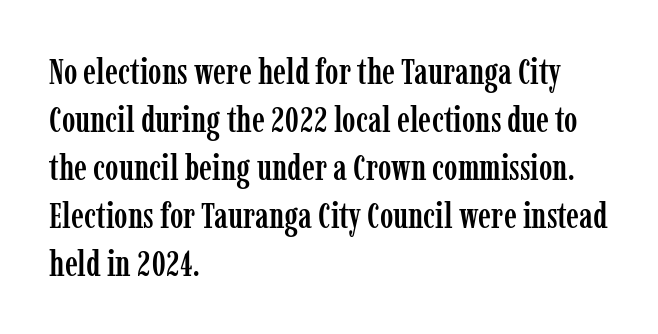
The image shows 36 px condensed serif type, upright; set left-aligned, normal line spacing (1.33x), normal letter spacing, not underlined; low stroke contrast and a medium x-height.
